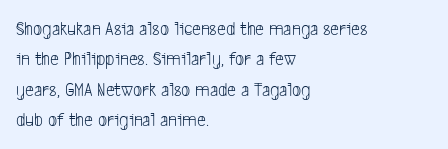
Q: Is the text bold? A: No.
Q: Is the text underlined? A: No.
Q: How is the paragraph aligned? A: Left-aligned.
Q: Is the spacing between letters normal or unusually wide? A: Normal.
Q: Is the spacing between lines tight, normal or loose? A: Normal.
